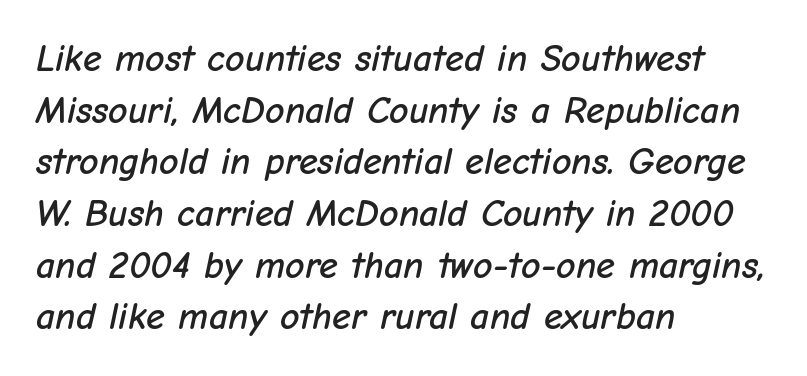
{"italic": "yes", "lean": "right", "slant_degrees": 12, "width": "normal", "stroke_contrast": "low", "x_height": "medium", "monospaced": "no", "underline": "no", "align": "left", "line_spacing": "normal", "line_spacing_ratio": 1.36, "letter_spacing": "normal", "letter_spacing_em": 0.0, "glyph_px": 38}
